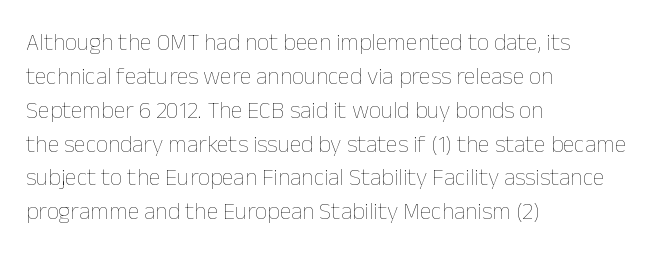
{"italic": "no", "bold": "no", "underline": "no", "align": "left", "line_spacing": "normal", "line_spacing_ratio": 1.41, "letter_spacing": "normal", "letter_spacing_em": 0.0, "glyph_px": 24}
